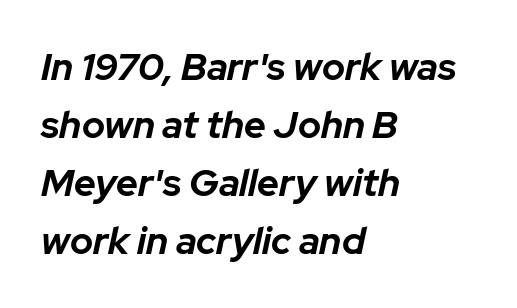
Thick stems and heavy bowls — unmistakably bold. Here the designer chose a conventional face with non-uniform glyph widths. Is the block centered? No — it sits flush against the left margin. The typography opts for an oblique posture over an upright one. Observe the ordinary spacing: letters are neighbours, not strangers.
